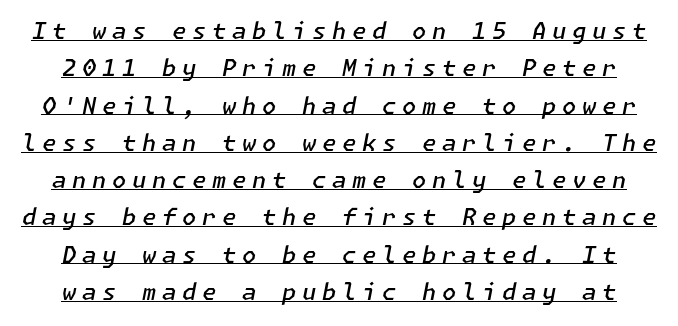
The image shows 23 px text type, italic (leaning right); set normal line spacing (1.62x), unusually wide letter spacing (+0.25 em), underlined.
